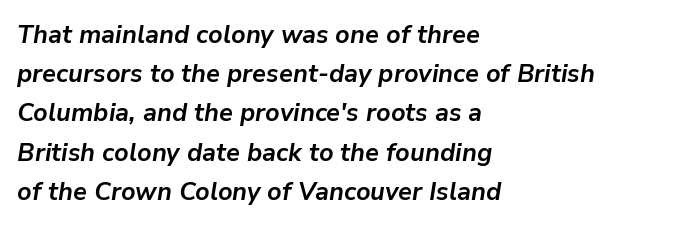
Q: Is the text bold? A: Yes.
Q: Is the text italic (slanted)? A: Yes, it leans right by about 9 degrees.
Q: Is the text underlined? A: No.
Q: How is the paragraph aligned? A: Left-aligned.
Q: Is the spacing between letters normal or unusually wide? A: Normal.
Q: Is the spacing between lines tight, normal or loose? A: Normal.
